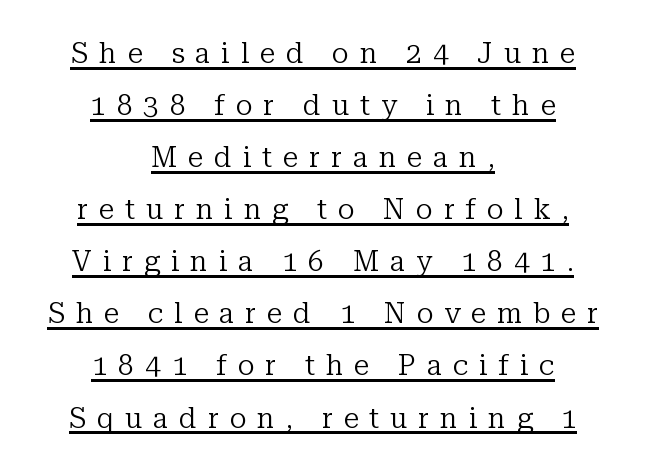
Here the designer chose a conventional face with non-uniform glyph widths. This sample uses an upright cut, with every glyph sitting square on the baseline. Honestly, the underline is the first thing you notice here. Stems and bowls with no extra thickness — not bold.
